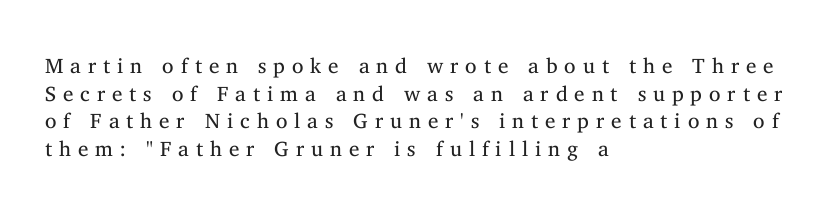
Q: Is the text bold? A: No.
Q: Is the text italic (slanted)? A: No, it is upright.
Q: Is the text underlined? A: No.
Q: How is the paragraph aligned? A: Left-aligned.
Q: Is the spacing between letters normal or unusually wide? A: Unusually wide.
Q: Is the spacing between lines tight, normal or loose? A: Normal.
